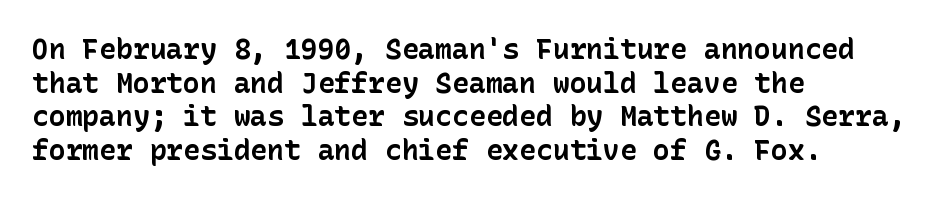
The image shows 28 px bold sans-serif type, upright; set left-aligned, line spacing 1.2x, normal letter spacing, not underlined; low stroke contrast and a medium x-height.
